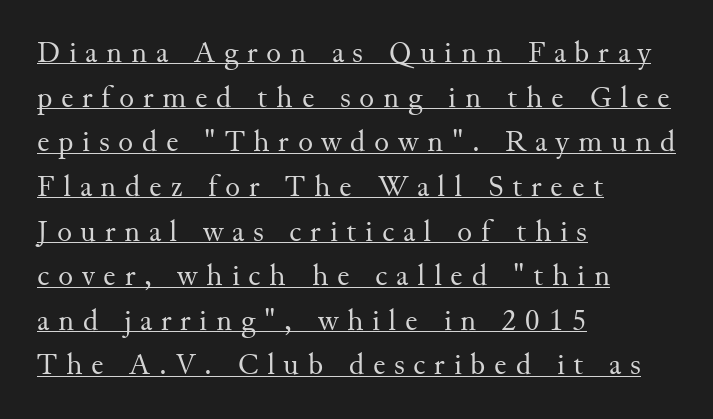
{"serif": "yes", "italic": "no", "bold": "no", "weight": "regular", "width": "normal", "stroke_contrast": "medium", "x_height": "small", "monospaced": "no", "underline": "yes", "align": "left", "line_spacing": "normal", "line_spacing_ratio": 1.44, "letter_spacing": "wide", "letter_spacing_em": 0.28, "glyph_px": 31}
